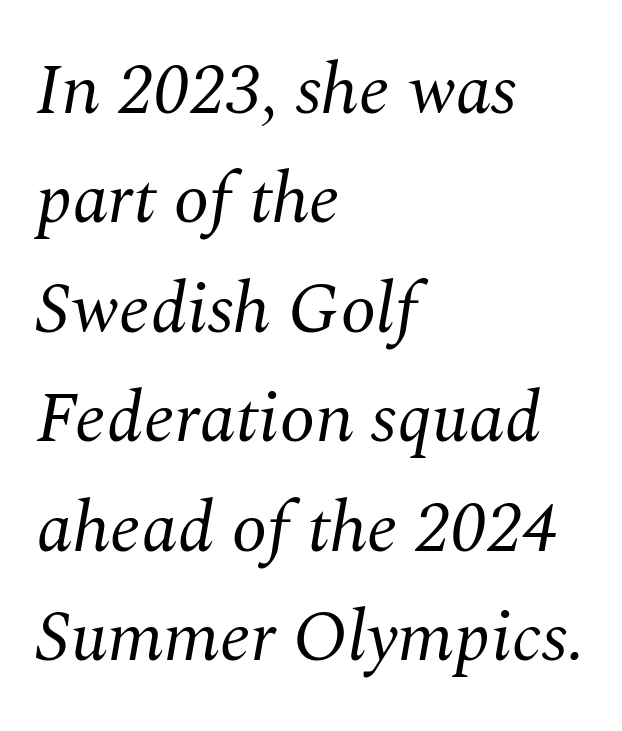
{"serif": "yes", "italic": "yes", "lean": "right", "slant_degrees": 10, "bold": "no", "weight": "regular", "width": "normal", "stroke_contrast": "medium", "x_height": "medium", "monospaced": "no", "underline": "no", "align": "left", "line_spacing": "normal", "line_spacing_ratio": 1.52, "letter_spacing": "normal", "letter_spacing_em": 0.0, "glyph_px": 72}
